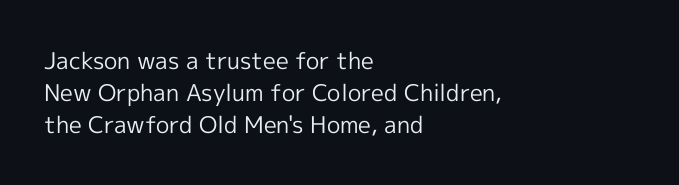
Caption: standard tracking, unaltered. Does the leading feel generous? No, just average. The lines are quadded left. Check the space under the baseline: it is left empty.
